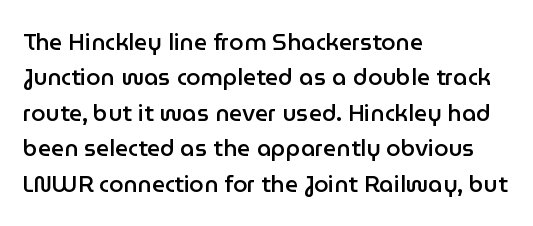
The image shows 23 px text type, upright; set left-aligned, normal line spacing (1.54x), normal letter spacing, not underlined.
